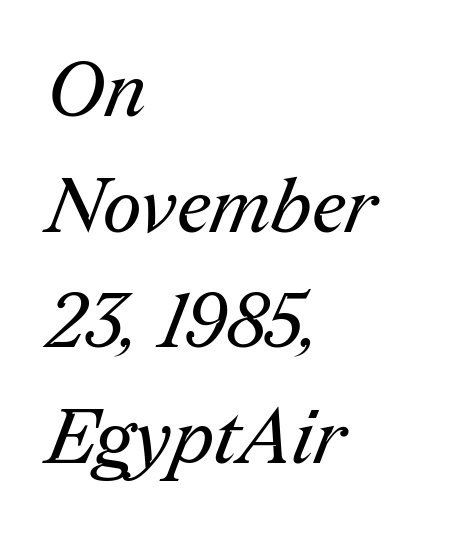
The image shows 76 px regular-weight serif type; set left-aligned, normal line spacing (1.52x), normal letter spacing, not underlined; medium stroke contrast and a medium x-height.
